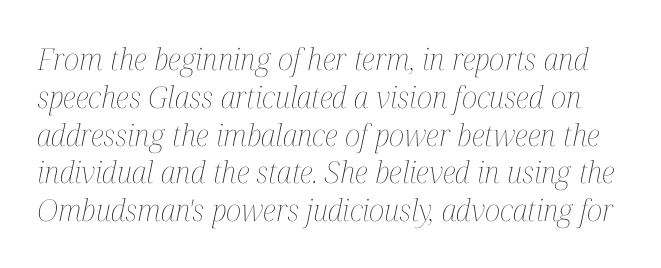
Q: Is the text bold? A: No.
Q: Is the text italic (slanted)? A: Yes, it leans right by about 12 degrees.
Q: Is the text underlined? A: No.
Q: Is the spacing between letters normal or unusually wide? A: Normal.
Q: Is the spacing between lines tight, normal or loose? A: Normal.
Q: Width (condensed, normal, or wide)? A: Condensed.
Q: Stroke contrast? A: Medium.
Q: x-height? A: Medium.
Q: Monospaced? A: No.
